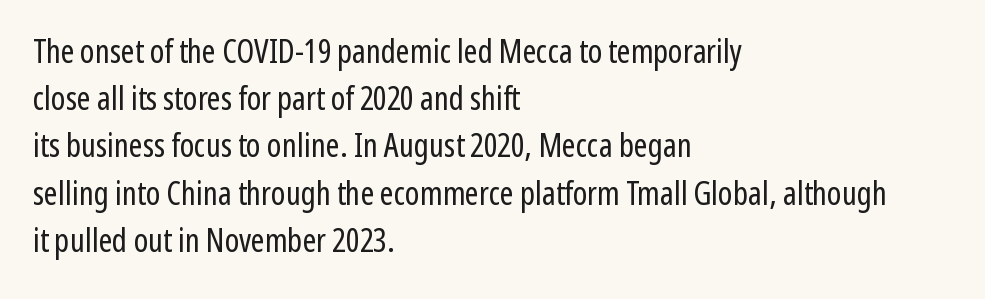
The image shows 33 px regular-weight, condensed sans-serif type, upright; set left-aligned, normal line spacing (1.43x), normal letter spacing, not underlined; low stroke contrast and a medium x-height.
